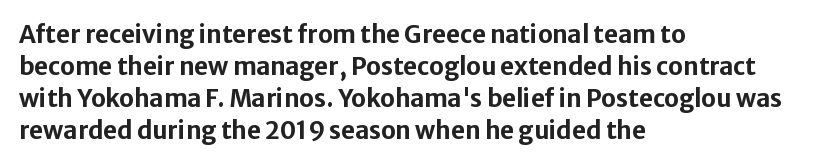
Q: Is the text bold? A: Yes.
Q: Is the text italic (slanted)? A: No, it is upright.
Q: Is the text underlined? A: No.
Q: How is the paragraph aligned? A: Left-aligned.
Q: Is the spacing between letters normal or unusually wide? A: Normal.
Q: Is the spacing between lines tight, normal or loose? A: Normal.
